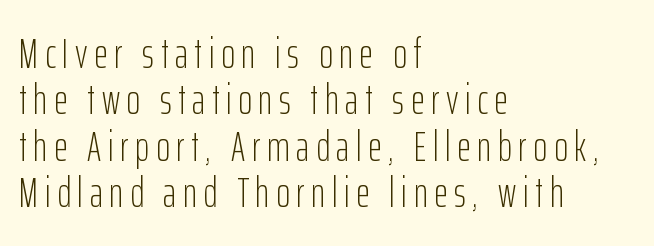
{"serif": "no", "italic": "no", "bold": "no", "weight": "light", "width": "condensed", "stroke_contrast": "low", "x_height": "medium", "monospaced": "no", "underline": "no", "align": "left", "line_spacing": "tight", "line_spacing_ratio": 1.08, "glyph_px": 43}
